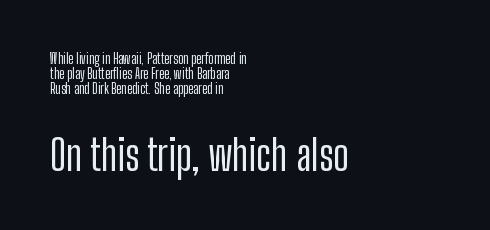
Cramped leading. This is the regular roman posture of the typeface. There is no visible air inserted between adjacent glyphs. The words here are not underlined. The rag falls on the right side of this text block. The designer went with a sans here, leaving each stem footless.
